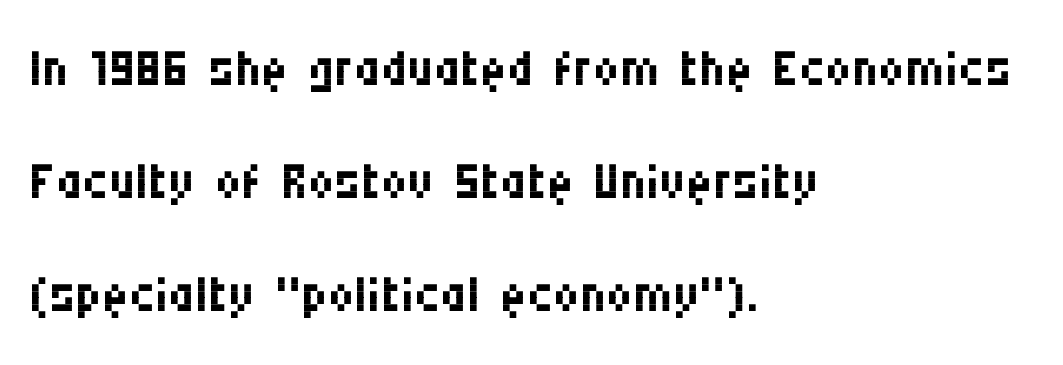
The image shows 73 px regular-weight, condensed sans-serif type, upright; set left-aligned, normal line spacing (1.55x), normal letter spacing, not underlined; medium stroke contrast and a large x-height.
